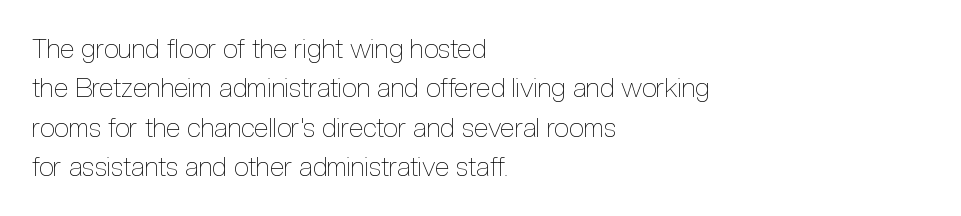
Quick note: not italic, upright. Is the stroke heavy? The answer is a plain regular-or-lighter. The setting favours the left margin, as ordinary paragraphs usually do. Has an underline been added? It has not. Tracking here is standard; glyphs follow each other at the usual distance. Line spacing here is normal.
